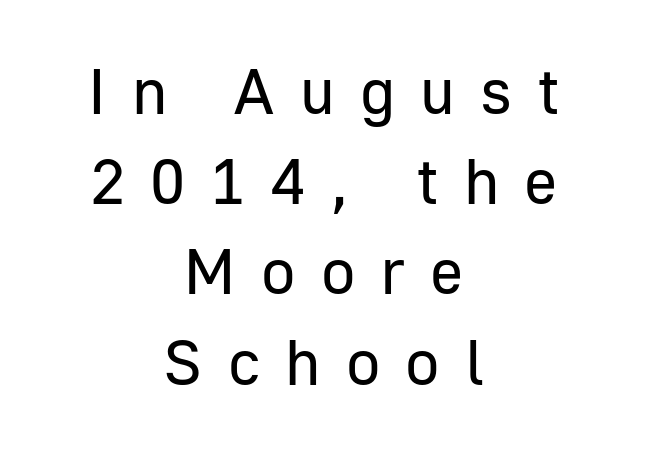
Q: Is the text bold? A: No.
Q: Is the text italic (slanted)? A: No, it is upright.
Q: Is the typeface a serif or a sans-serif typeface? A: Sans-serif.
Q: Is the text underlined? A: No.
Q: How is the paragraph aligned? A: Centered.
Q: Is the spacing between letters normal or unusually wide? A: Unusually wide.
Q: Is the spacing between lines tight, normal or loose? A: Normal.
Q: Width (condensed, normal, or wide)? A: Normal.
Q: Stroke contrast? A: Low.
Q: x-height? A: Medium.
Q: Monospaced? A: No.
